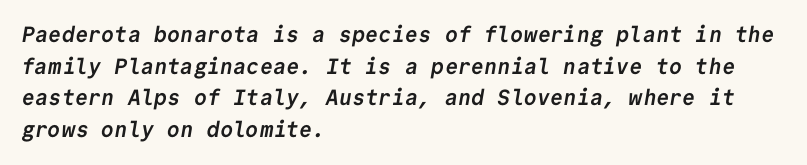
The image shows 22 px bold type; set left-aligned, normal line spacing (1.44x), normal letter spacing, not underlined.
